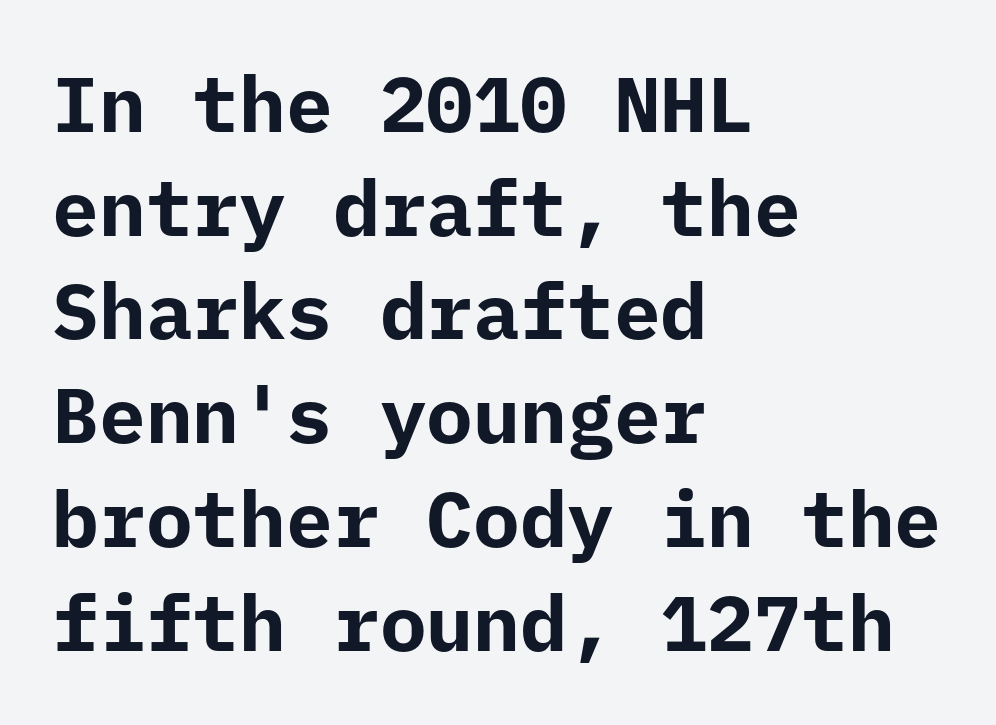
The image shows 78 px bold sans-serif type, upright, monospaced; set left-aligned, normal line spacing (1.33x), normal letter spacing, not underlined; low stroke contrast and a medium x-height.
